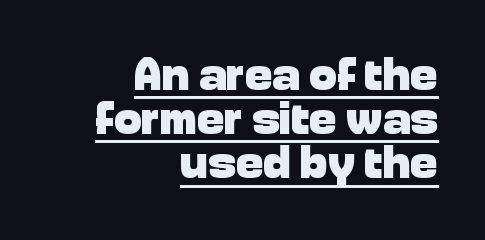
The image shows 46 px heavy sans-serif type, upright; set right-aligned, tight line spacing (0.96x), normal letter spacing, underlined; low stroke contrast and a medium x-height.
